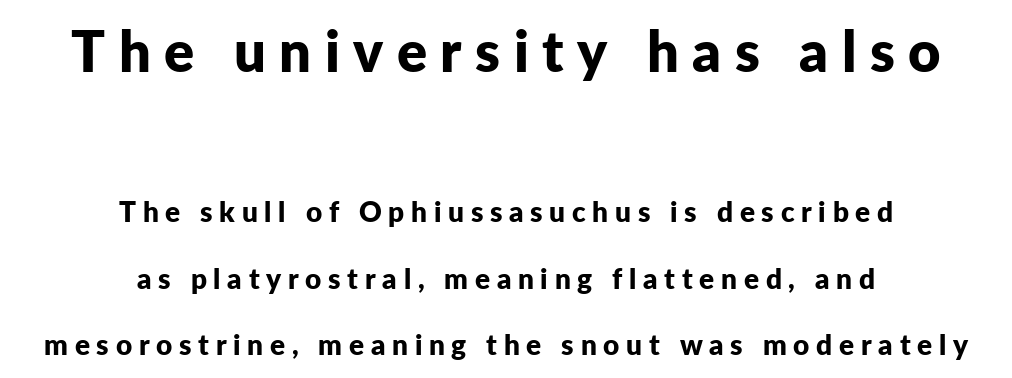
The lines are quadded center. Students, observe: this is what heavily led, spacious text looks like. A clean baseline with only descenders dipping below it. Note the varied advance widths — an 'i' is clearly narrower than an 'm'. Examine the stroke ends and you'll find no serifs.
